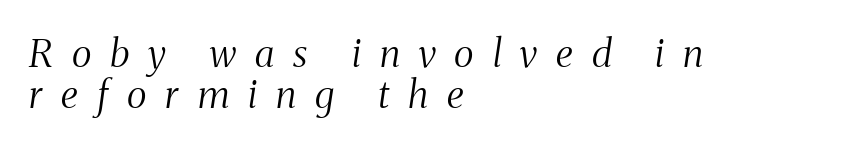
The image shows 38 px light, condensed serif type, italic (leaning right); set left-aligned, tight line spacing (1.08x), unusually wide letter spacing (+0.5 em), not underlined; medium stroke contrast and a medium x-height.
